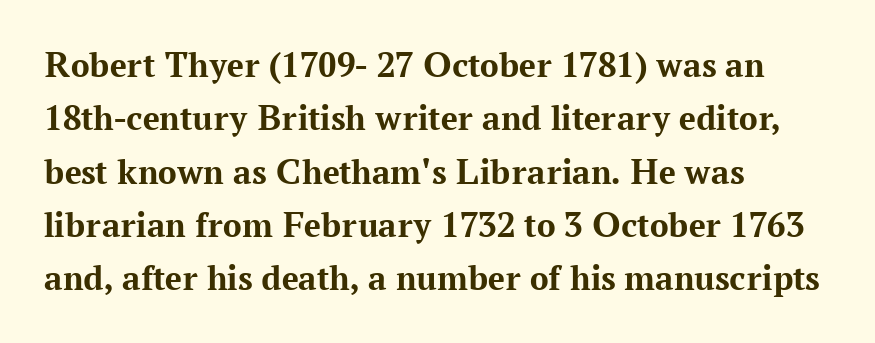
Q: Is the text bold? A: Yes.
Q: Is the text italic (slanted)? A: No, it is upright.
Q: Is the typeface a serif or a sans-serif typeface? A: Serif.
Q: Is the text underlined? A: No.
Q: How is the paragraph aligned? A: Left-aligned.
Q: Is the spacing between letters normal or unusually wide? A: Normal.
Q: Is the spacing between lines tight, normal or loose? A: Normal.
Q: Width (condensed, normal, or wide)? A: Normal.
Q: Stroke contrast? A: Medium.
Q: x-height? A: Medium.
Q: Monospaced? A: No.
